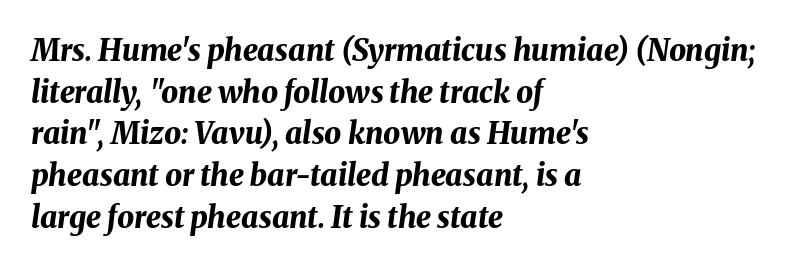
Q: Is the text bold? A: Yes.
Q: Is the text italic (slanted)? A: Yes, it leans right by about 8 degrees.
Q: Is the text underlined? A: No.
Q: How is the paragraph aligned? A: Left-aligned.
Q: Is the spacing between letters normal or unusually wide? A: Normal.
Q: Is the spacing between lines tight, normal or loose? A: Normal.
Q: Width (condensed, normal, or wide)? A: Normal.
Q: Stroke contrast? A: Medium.
Q: x-height? A: Medium.
Q: Monospaced? A: No.
